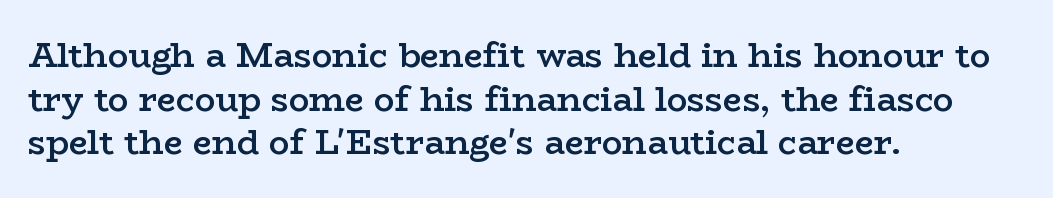
{"serif": "yes", "italic": "no", "bold": "semi", "weight": "semibold", "width": "wide", "stroke_contrast": "low", "x_height": "medium", "monospaced": "no", "underline": "no", "align": "left", "line_spacing": "normal", "line_spacing_ratio": 1.28, "letter_spacing": "normal", "letter_spacing_em": 0.0, "glyph_px": 34}
